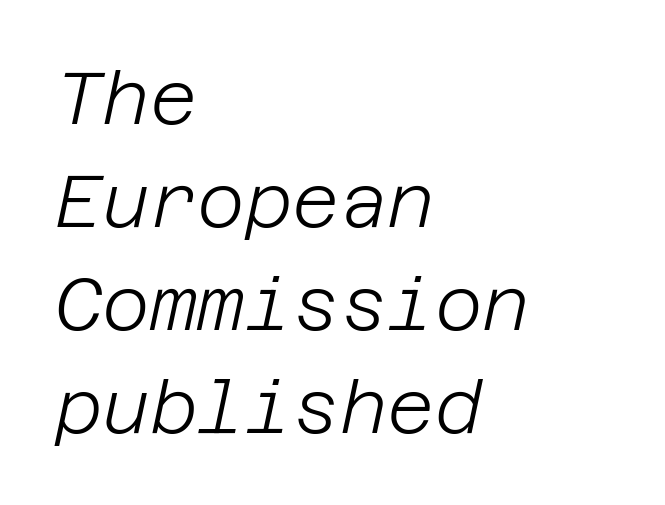
Q: Is the text bold? A: No.
Q: Is the text italic (slanted)? A: Yes, it leans right by about 12 degrees.
Q: Is the text underlined? A: No.
Q: How is the paragraph aligned? A: Left-aligned.
Q: Is the spacing between letters normal or unusually wide? A: Normal.
Q: Is the spacing between lines tight, normal or loose? A: Normal.
Q: Width (condensed, normal, or wide)? A: Normal.
Q: Stroke contrast? A: Low.
Q: x-height? A: Large.
